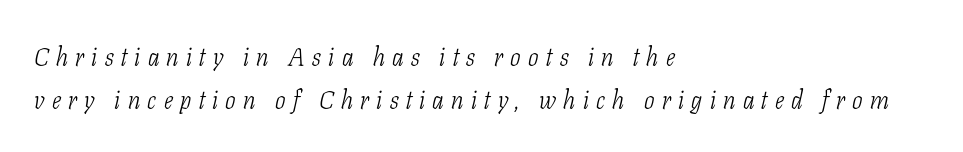
A classic flush-left, rag-right setting is used for this passage. The string is rendered with underlining switched off. The font is comparable to plain body text, perhaps lighter. Letter spacing: wide. The specimen reads as italic at a glance.
